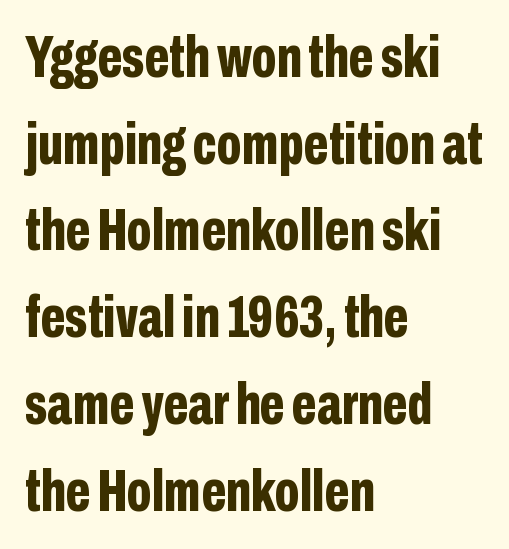
The image shows 59 px bold, condensed sans-serif type, upright; set left-aligned, normal line spacing (1.47x), normal letter spacing, not underlined; low stroke contrast and a medium x-height.
